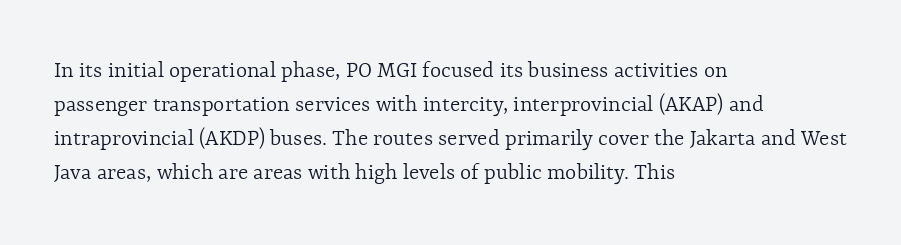
{"italic": "no", "bold": "no", "underline": "no", "align": "left", "line_spacing": "normal", "line_spacing_ratio": 1.42, "letter_spacing": "normal", "letter_spacing_em": 0.0, "glyph_px": 24}
